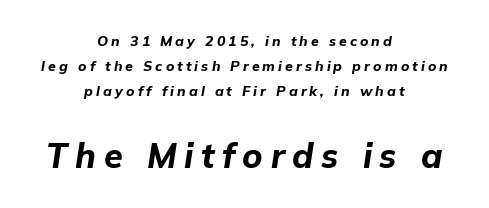
Scale increases going downward across the two blocks. The passage shown has open, widely tracked lettering throughout. Each letter keeps its own natural width here, so spacing adapts to shape. As a designer I'd log this as weight 700, bold. Casual observation: everything's sitting right in the middle. Notice how the stems are inclined rather than vertical — that's the hallmark of italics.
